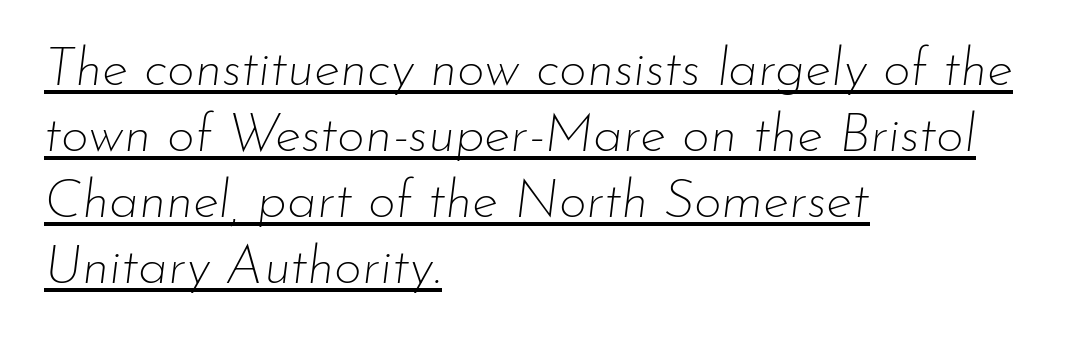
Observe the lean: these are italic letterforms. This sample carries an underscore along the baseline area. The passage shown is typed in a proportional face where columns would drift. Is this a heavy cut? Hardly; it is regular or lighter.
